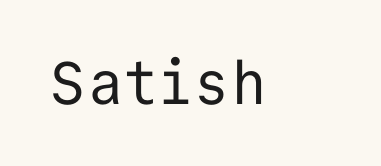
Fixed-width glyphs throughout — classic coding-font behaviour. How are the letters spaced? Ordinarily, with no added tracking. The axis of the letterforms is exactly vertical. A quiet, ordinary-to-light weight characterises the typeface.
